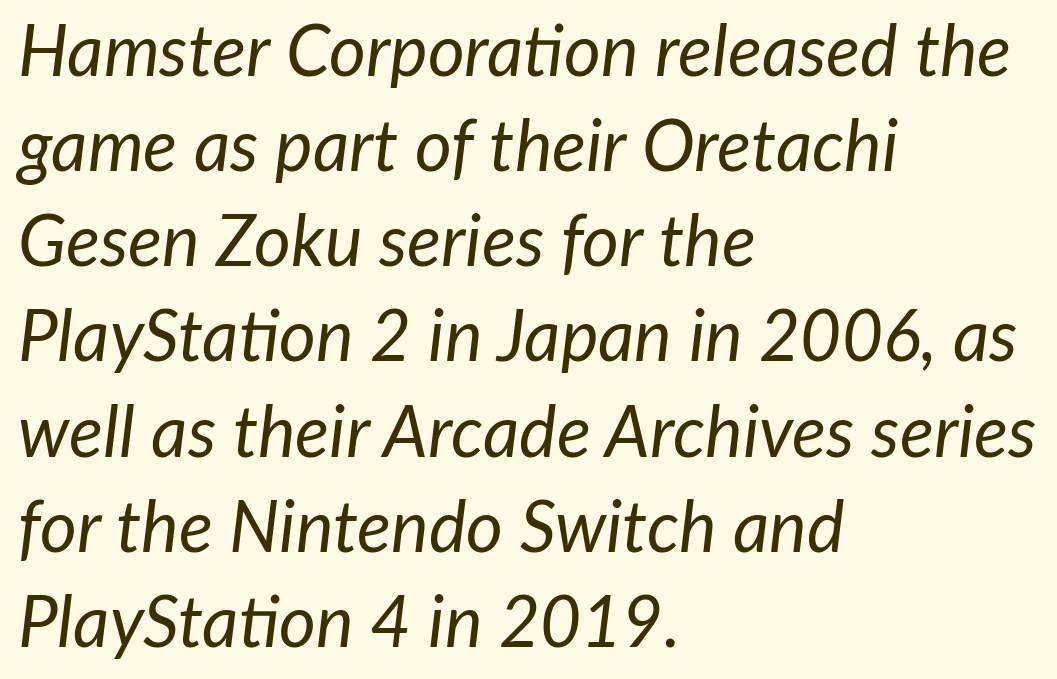
The image shows 71 px regular-weight type, italic (leaning right); set left-aligned, normal line spacing (1.34x), normal letter spacing, not underlined; low stroke contrast and a medium x-height.
